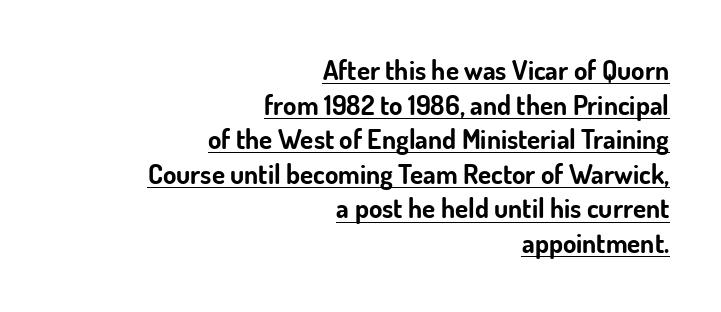
What's the leading like? Ordinary, nothing unusual. Characters follow at the spacing the type designer built in. Chunky letters — that's bold for sure. Rendered with straight, roman letterforms.
